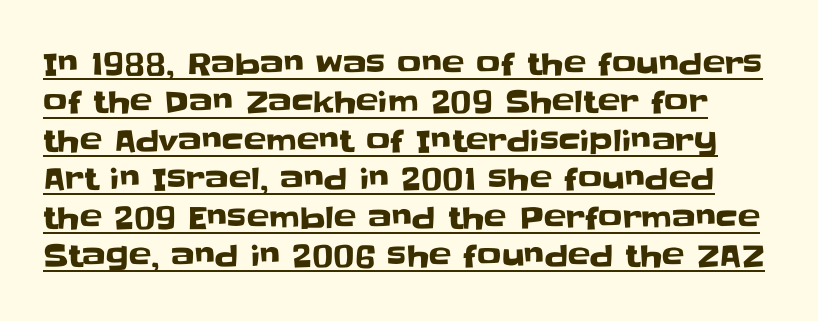
Underline: present. Designer's note — italics off, roman on. Are there feet on the stems? There aren't — it's a sans. These lines keep a tight, regular rhythm from letter to letter.
